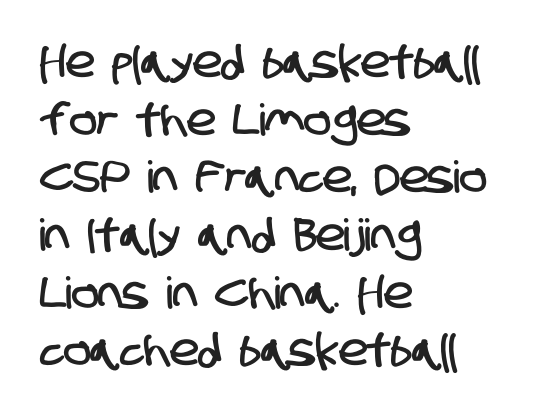
Has an underline been added? It has not. Each letter's strokes conclude bluntly, with no projecting serifs. The rendering uses a moderate line-height, typical for paragraphs. These lines are set flush left with a ragged right edge. These lines keep a tight, regular rhythm from letter to letter. Do the characters align in a grid? No, the font is proportional.
